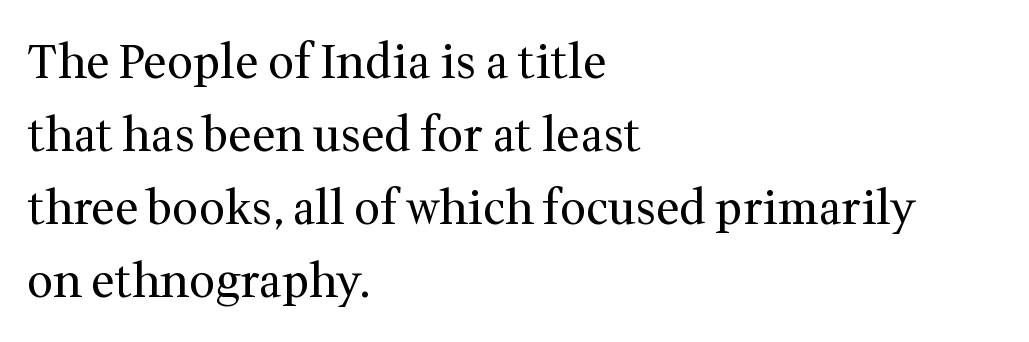
The image shows 46 px regular-weight serif type, upright; set left-aligned, normal line spacing (1.59x), normal letter spacing, not underlined; medium stroke contrast and a medium x-height.
